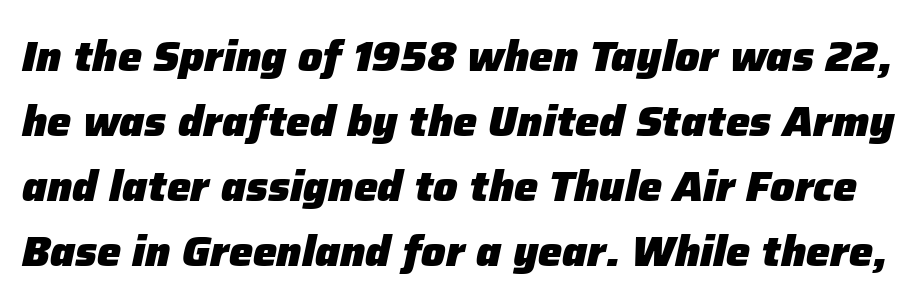
Between one letter and the next there's only the usual sliver of space. One glance says typical: line gaps are just what's usual. Looks like regular typesetting: each glyph gets only the width it needs. The zone under the glyphs is completely vacant. What weight is shown? A full bold with thick strokes.
